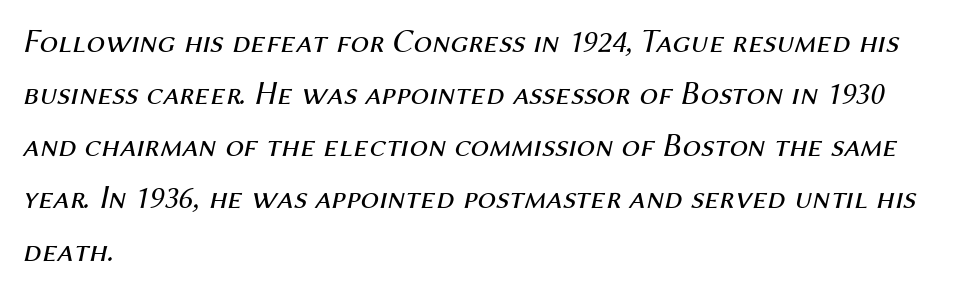
The image shows 33 px regular-weight type, italic (leaning right); set left-aligned, normal line spacing (1.58x), normal letter spacing, not underlined; medium stroke contrast and a medium x-height.
